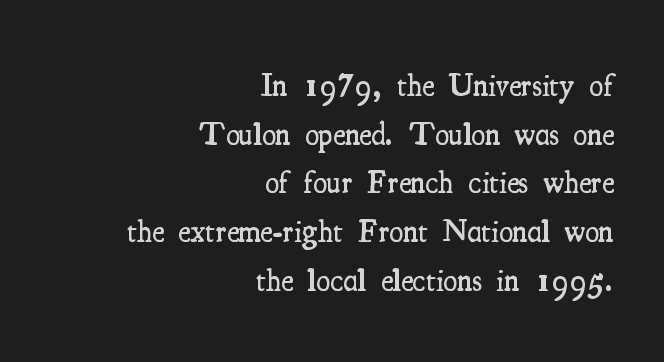
The image shows 32 px semibold, condensed serif type, upright; set right-aligned, normal line spacing (1.52x), normal letter spacing, not underlined; medium stroke contrast and a small x-height.
